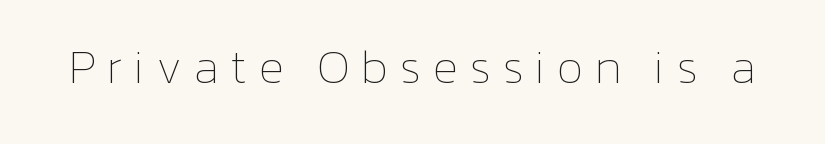
{"italic": "no", "bold": "no", "weight": "thin", "width": "normal", "stroke_contrast": "low", "x_height": "medium", "monospaced": "no", "underline": "no", "letter_spacing": "wide", "letter_spacing_em": 0.23, "glyph_px": 48}
